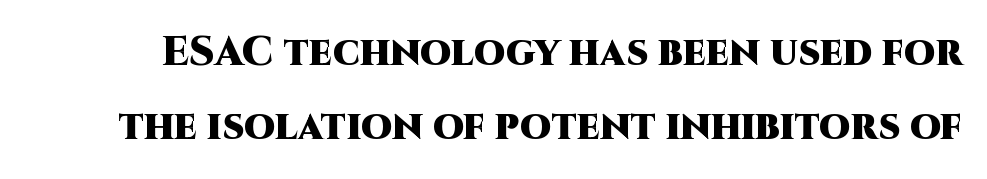
Q: Is the text bold? A: Yes.
Q: Is the text italic (slanted)? A: No, it is upright.
Q: Is the typeface a serif or a sans-serif typeface? A: Sans-serif.
Q: Is the text underlined? A: No.
Q: Is the spacing between letters normal or unusually wide? A: Normal.
Q: Width (condensed, normal, or wide)? A: Normal.
Q: Stroke contrast? A: High.
Q: x-height? A: Large.
Q: Monospaced? A: No.
